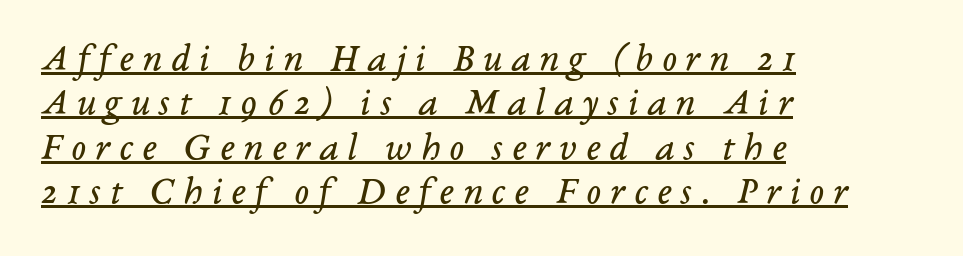
The image shows 39 px regular-weight serif type, italic (leaning right); set left-aligned, tight line spacing (1.14x), unusually wide letter spacing (+0.23 em), underlined; low stroke contrast and a medium x-height.
